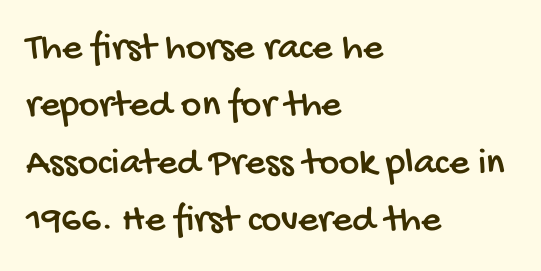
Q: Is the typeface a serif or a sans-serif typeface? A: Sans-serif.
Q: Is the text underlined? A: No.
Q: How is the paragraph aligned? A: Left-aligned.
Q: Is the spacing between letters normal or unusually wide? A: Normal.
Q: Is the spacing between lines tight, normal or loose? A: Normal.
Q: Width (condensed, normal, or wide)? A: Condensed.
Q: Stroke contrast? A: Low.
Q: x-height? A: Large.
Q: Monospaced? A: No.
